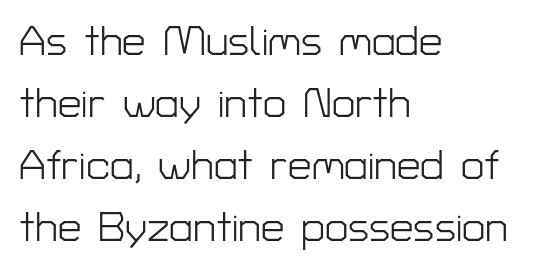
The image shows 42 px light sans-serif type, upright; set left-aligned, normal line spacing (1.48x), normal letter spacing, not underlined; low stroke contrast and a medium x-height.
